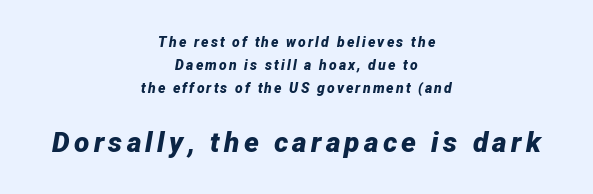
{"italic": "yes", "lean": "right", "slant_degrees": 12, "bold": "yes", "weight": "bold", "width": "normal", "stroke_contrast": "low", "x_height": "medium", "monospaced": "no", "underline": "no", "align": "center", "line_spacing": "normal", "line_spacing_ratio": 1.66, "larger_block": "second", "size_ratio": 2.0, "glyph_px": 28}
